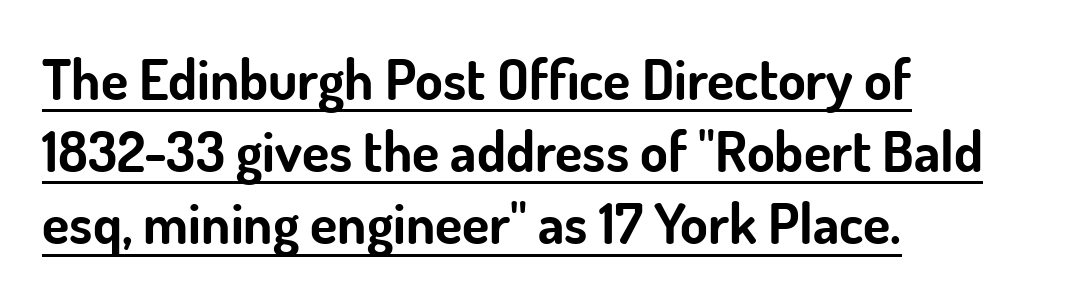
Varying glyph widths throughout — classic text-font behaviour. Typeset ragged right — the left edge is the straight one. Font category for this specimen: sans-serif. The tracking reads as untouched default to a designer's eye.
